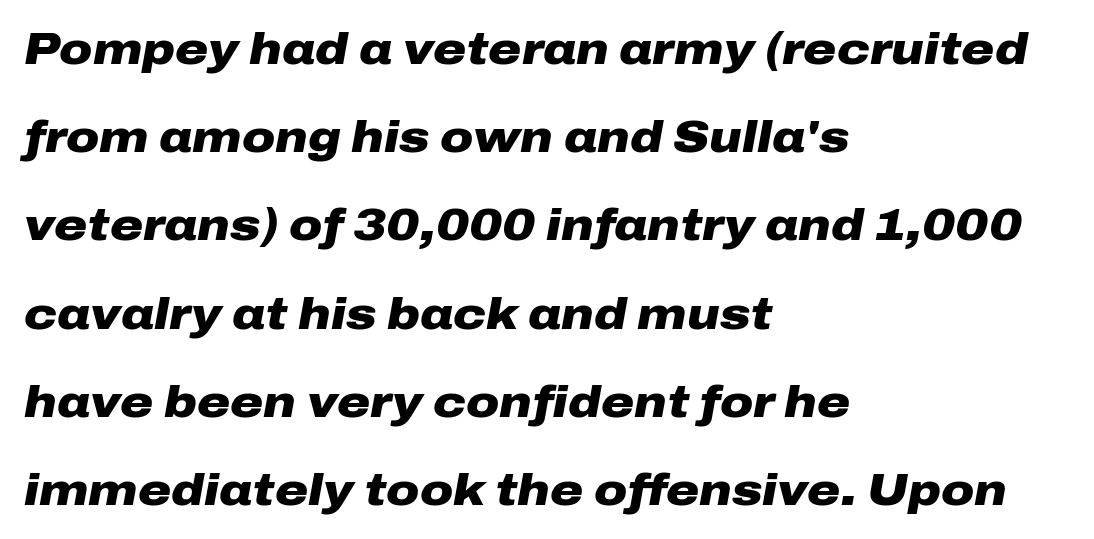
A full-strength bold gives these letters their thick strokes. Note the varied advance widths — an 'i' is clearly narrower than an 'm'. Type without underlining. Default kerning and tracking; the words read as compact shapes. A classic flush-left, rag-right setting is used for this passage.
